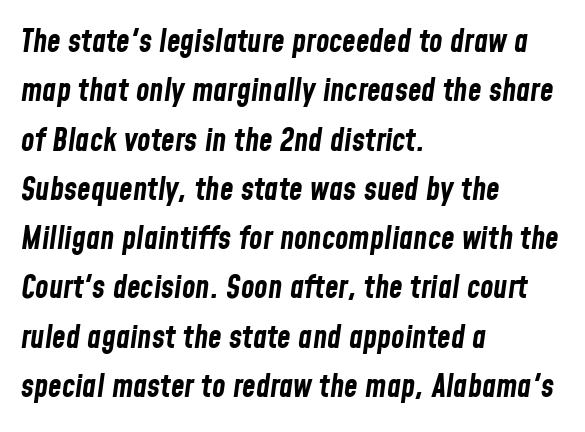
Where is the straight margin? On the left. Does the weight exceed regular? Yes, all the way to bold. Just letters on the line, the space beneath them empty. Each word holds together tightly as a unit, with standard inter-letter gaps.
